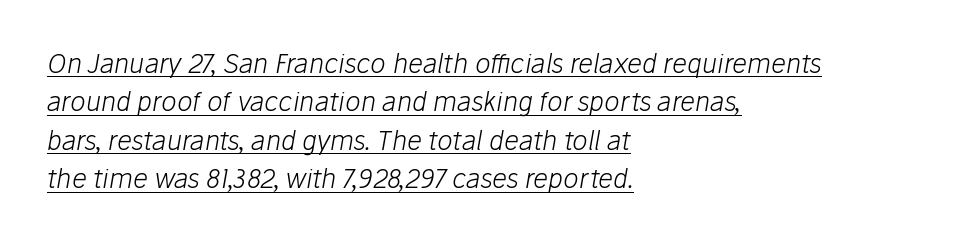
Whoever set this chose a conventional vertical rhythm. A continuous stroke trails under the words, as in a hyperlink. This rendering uses left alignment, leaving the right contour irregular. Standard letterfit; no display-style spreading of the glyphs. The weight would be labelled regular, book, light, or lighter still. A typesetter would mark this as italic.
